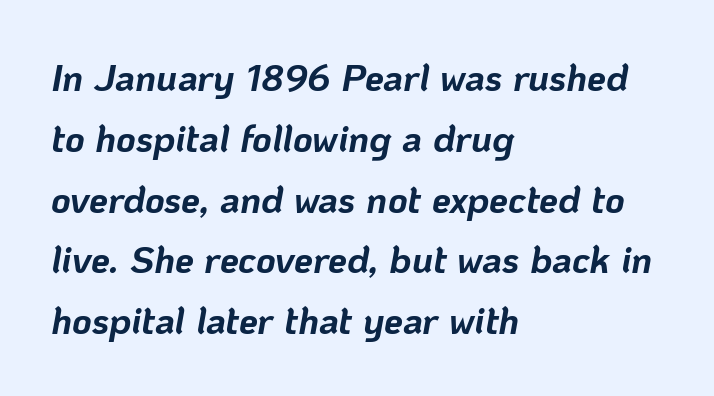
{"italic": "yes", "lean": "right", "slant_degrees": 10, "bold": "yes", "weight": "bold", "width": "normal", "stroke_contrast": "low", "x_height": "medium", "monospaced": "no", "underline": "no", "align": "left", "line_spacing": "normal", "line_spacing_ratio": 1.6, "letter_spacing": "normal", "letter_spacing_em": 0.0, "glyph_px": 38}
